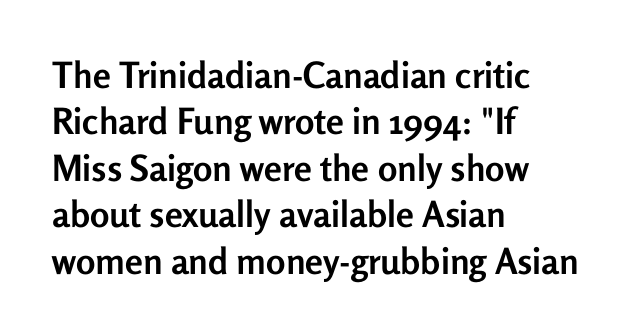
The image shows 36 px semibold sans-serif type, upright; set left-aligned, normal line spacing (1.29x), normal letter spacing, not underlined; low stroke contrast and a medium x-height.
